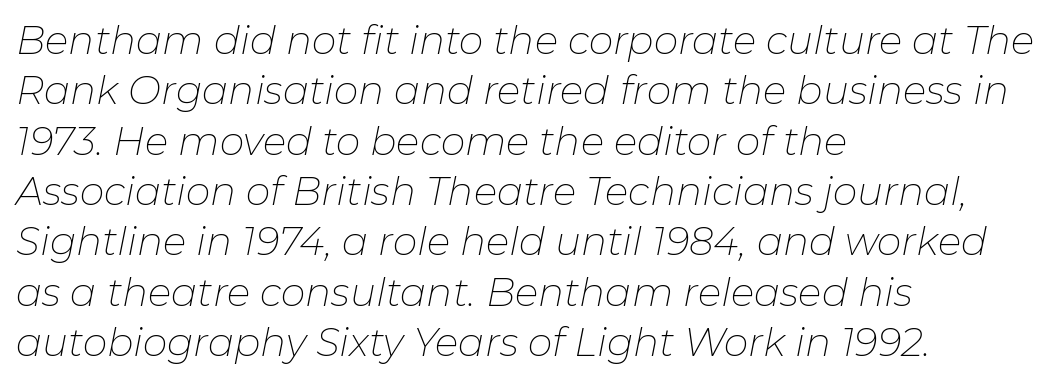
One glance says typical: line gaps are just what's usual. The setting favours the left margin, as ordinary paragraphs usually do. Each letter keeps its own natural width here, so spacing adapts to shape. Descenders hang freely into open space. Is the letter spacing exaggerated? No — it looks like the ordinary default.
